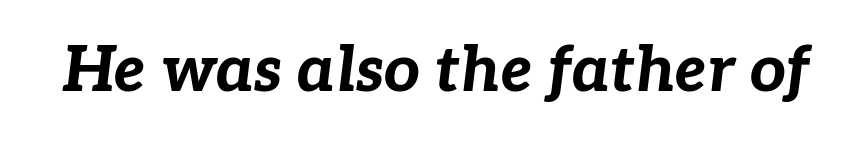
{"italic": "yes", "lean": "right", "slant_degrees": 7, "bold": "yes", "weight": "bold", "width": "normal", "stroke_contrast": "low", "x_height": "medium", "monospaced": "no", "underline": "no", "letter_spacing": "normal", "letter_spacing_em": 0.0, "glyph_px": 63}
